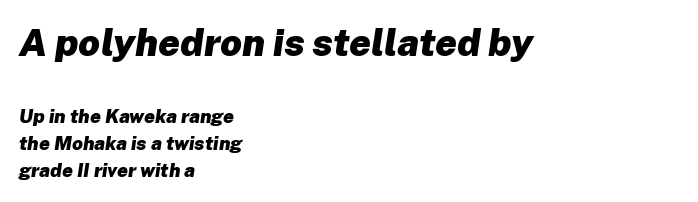
{"italic": "yes", "lean": "right", "slant_degrees": 8, "bold": "yes", "weight": "heavy", "width": "normal", "stroke_contrast": "low", "x_height": "medium", "monospaced": "no", "underline": "no", "align": "left", "line_spacing": "normal", "line_spacing_ratio": 1.43, "letter_spacing": "normal", "letter_spacing_em": 0.0, "larger_block": "first", "size_ratio": 2.0, "glyph_px": 38}
